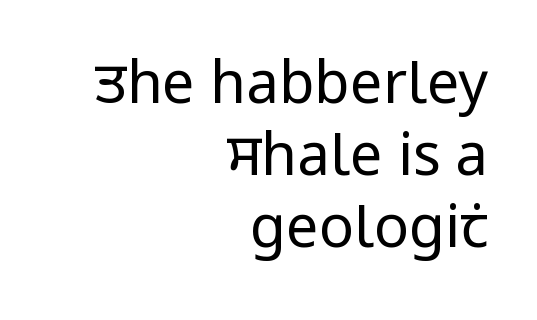
Q: Is the text bold? A: No.
Q: Is the text italic (slanted)? A: No, it is upright.
Q: Is the typeface a serif or a sans-serif typeface? A: Sans-serif.
Q: Is the text underlined? A: No.
Q: How is the paragraph aligned? A: Right-aligned.
Q: Is the spacing between letters normal or unusually wide? A: Normal.
Q: Width (condensed, normal, or wide)? A: Condensed.
Q: Stroke contrast? A: Low.
Q: x-height? A: Large.
Q: Monospaced? A: No.
